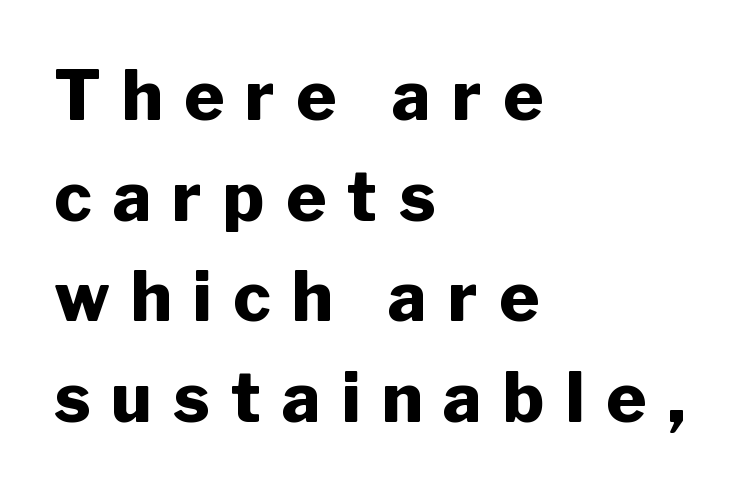
{"serif": "no", "italic": "no", "bold": "yes", "weight": "heavy", "width": "normal", "stroke_contrast": "low", "x_height": "medium", "monospaced": "no", "underline": "no", "align": "left", "line_spacing": "normal", "line_spacing_ratio": 1.48, "letter_spacing": "wide", "letter_spacing_em": 0.31, "glyph_px": 68}
